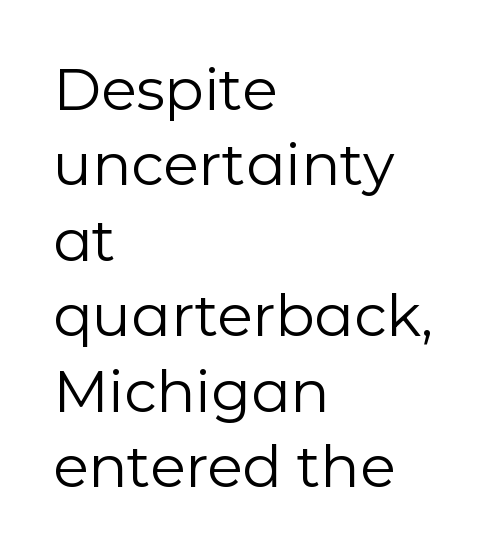
Q: Is the text bold? A: No.
Q: Is the text italic (slanted)? A: No, it is upright.
Q: Is the typeface a serif or a sans-serif typeface? A: Sans-serif.
Q: Is the text underlined? A: No.
Q: How is the paragraph aligned? A: Left-aligned.
Q: Is the spacing between letters normal or unusually wide? A: Normal.
Q: Is the spacing between lines tight, normal or loose? A: Normal.
Q: Width (condensed, normal, or wide)? A: Normal.
Q: Stroke contrast? A: Low.
Q: x-height? A: Medium.
Q: Monospaced? A: No.
